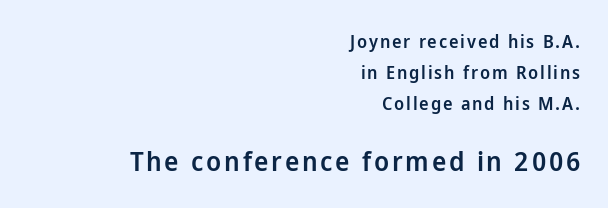
Q: Is the text bold? A: Semi-bold.
Q: Is the text italic (slanted)? A: No, it is upright.
Q: Is the text underlined? A: No.
Q: How is the paragraph aligned? A: Right-aligned.
Q: Which block of text is set in a larger size, the first (top) or the second (bottom)? A: The second (bottom) one.
